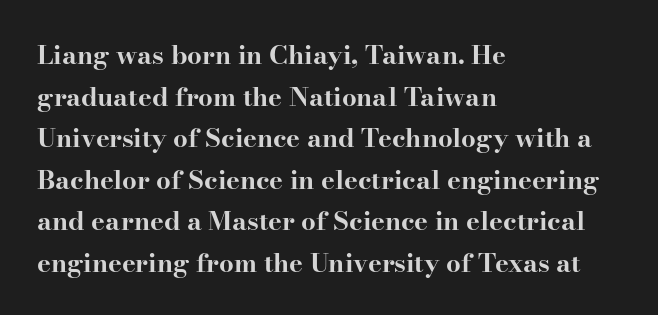
{"italic": "no", "bold": "yes", "underline": "no", "align": "left", "line_spacing": "normal", "line_spacing_ratio": 1.6, "letter_spacing": "normal", "letter_spacing_em": 0.0, "glyph_px": 26}
